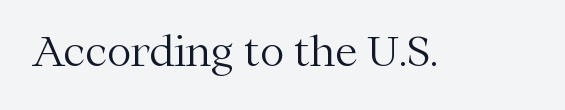
Q: Is the text bold? A: No.
Q: Is the text italic (slanted)? A: No, it is upright.
Q: Is the typeface a serif or a sans-serif typeface? A: Serif.
Q: Is the text underlined? A: No.
Q: Is the spacing between letters normal or unusually wide? A: Normal.
Q: Width (condensed, normal, or wide)? A: Normal.
Q: Stroke contrast? A: Medium.
Q: x-height? A: Medium.
Q: Monospaced? A: No.
